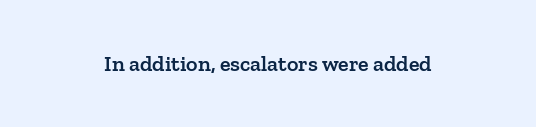
The image shows 22 px text type, upright; set normal letter spacing, not underlined.
